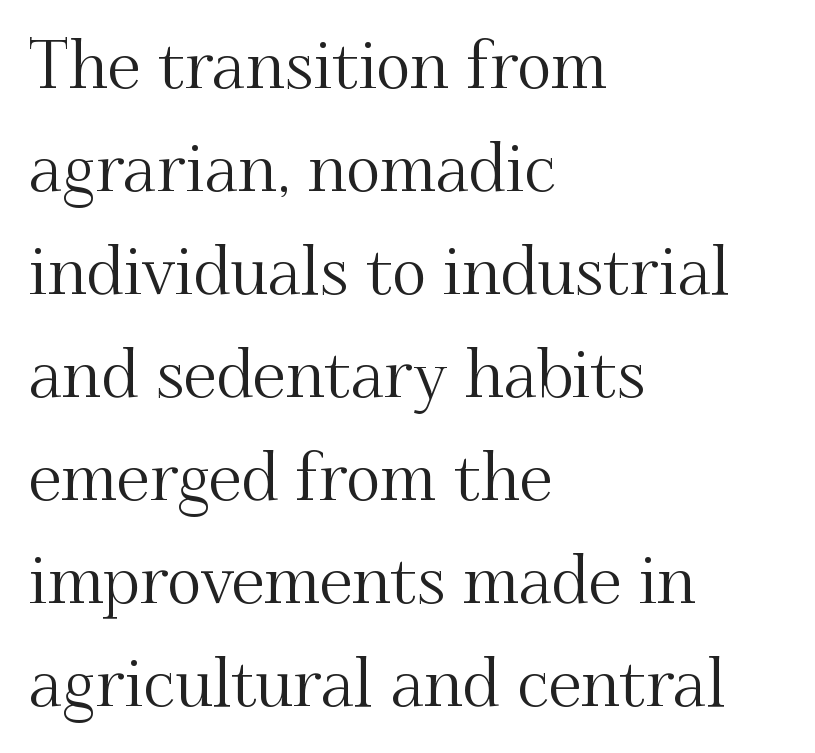
The leading is moderate, giving the passage an even texture. Underlining? Definitely not there. The tracking reads as untouched default to a designer's eye. Typeset ragged right — the left edge is the straight one.
